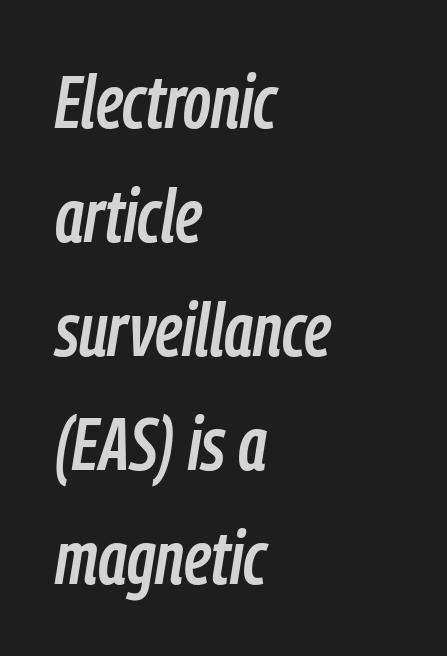
Q: Is the text italic (slanted)? A: Yes, it leans right by about 9 degrees.
Q: Is the text underlined? A: No.
Q: How is the paragraph aligned? A: Left-aligned.
Q: Is the spacing between letters normal or unusually wide? A: Normal.
Q: Is the spacing between lines tight, normal or loose? A: Normal.
Q: Width (condensed, normal, or wide)? A: Condensed.
Q: Stroke contrast? A: Low.
Q: x-height? A: Medium.
Q: Monospaced? A: No.
